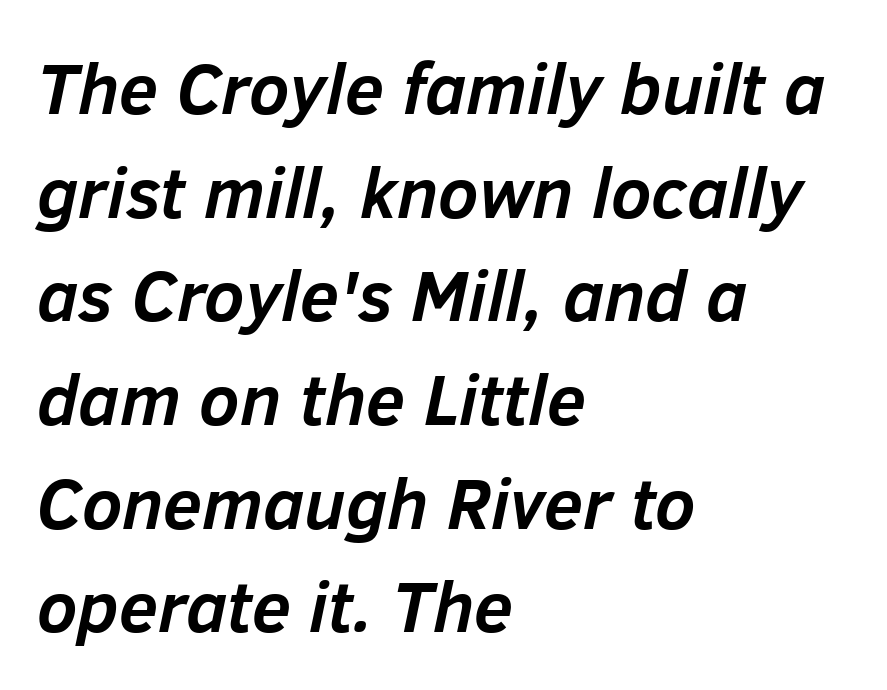
{"italic": "yes", "lean": "right", "slant_degrees": 12, "bold": "yes", "weight": "semibold", "width": "normal", "stroke_contrast": "low", "x_height": "medium", "monospaced": "no", "underline": "no", "align": "left", "line_spacing": "normal", "line_spacing_ratio": 1.46, "letter_spacing": "normal", "letter_spacing_em": 0.0, "glyph_px": 71}
